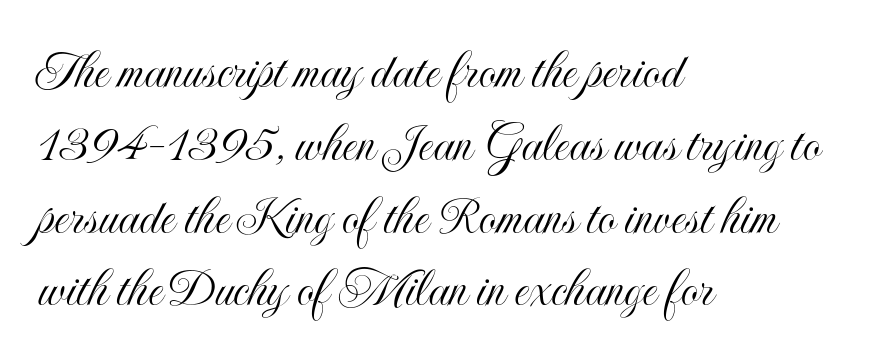
The image shows 56 px condensed type; set left-aligned, normal line spacing (1.3x), normal letter spacing, not underlined; a small x-height.
